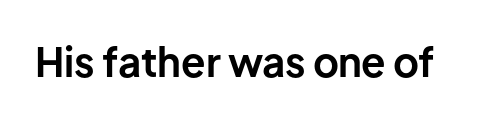
{"serif": "no", "italic": "no", "bold": "yes", "weight": "bold", "width": "normal", "stroke_contrast": "low", "x_height": "medium", "monospaced": "no", "underline": "no", "letter_spacing": "normal", "letter_spacing_em": 0.0, "glyph_px": 40}
